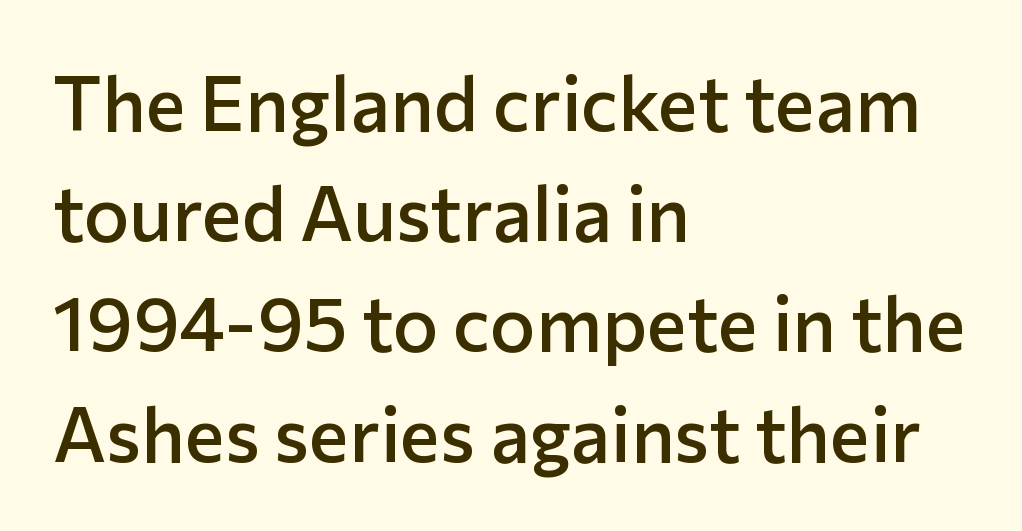
The image shows 76 px semibold sans-serif type, upright; set left-aligned, normal line spacing (1.45x), normal letter spacing, not underlined; low stroke contrast and a medium x-height.
